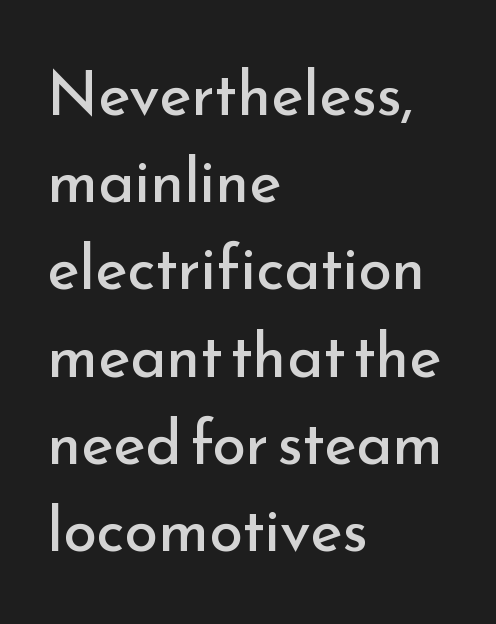
Q: Is the text bold? A: No.
Q: Is the text italic (slanted)? A: No, it is upright.
Q: Is the typeface a serif or a sans-serif typeface? A: Sans-serif.
Q: Is the text underlined? A: No.
Q: How is the paragraph aligned? A: Left-aligned.
Q: Is the spacing between letters normal or unusually wide? A: Normal.
Q: Is the spacing between lines tight, normal or loose? A: Normal.
Q: Width (condensed, normal, or wide)? A: Normal.
Q: Stroke contrast? A: Low.
Q: x-height? A: Small.
Q: Monospaced? A: No.
